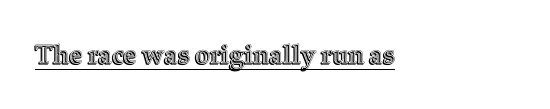
{"italic": "no", "underline": "yes", "align": "left", "letter_spacing": "normal", "letter_spacing_em": 0.0, "glyph_px": 26}
